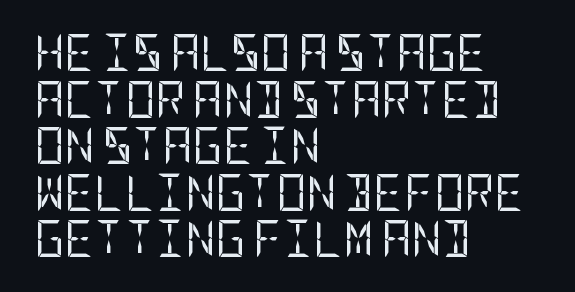
The image shows 37 px regular-weight, condensed sans-serif type, upright; set left-aligned, normal line spacing (1.26x), normal letter spacing, not underlined; low stroke contrast and a large x-height.
